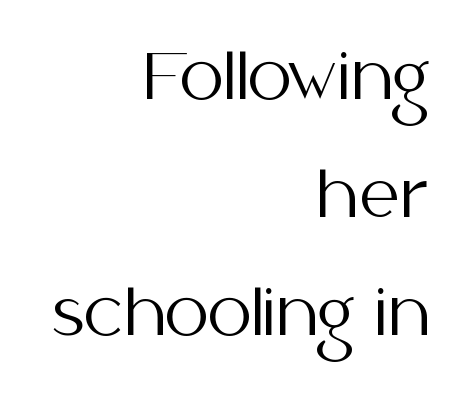
The letterforms sit shoulder to shoulder at normal distance. Vertical strokes here are truly vertical. I'd call this a sans setting — the letters go barefoot. Each row of text sits above clean, open space. The letterforms sit at book weight or below.
